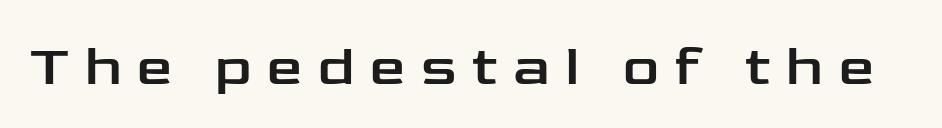
The image shows 56 px wide sans-serif type, upright; set unusually wide letter spacing (+0.28 em), not underlined; low stroke contrast and a medium x-height.
